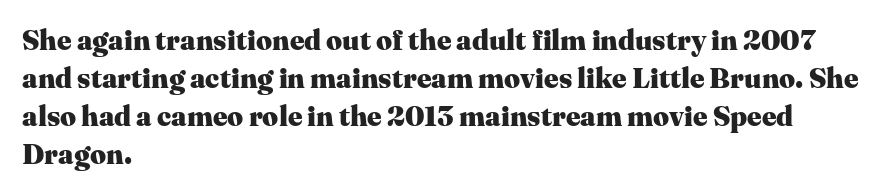
The image shows 28 px heavy serif type, upright; set left-aligned, normal line spacing (1.36x), normal letter spacing, not underlined; medium stroke contrast and a medium x-height.
